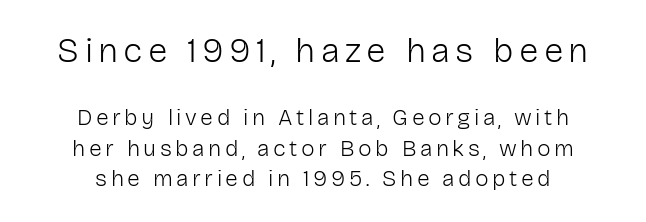
Q: Is the text bold? A: No.
Q: Is the text italic (slanted)? A: No, it is upright.
Q: Is the typeface a serif or a sans-serif typeface? A: Sans-serif.
Q: Is the text underlined? A: No.
Q: How is the paragraph aligned? A: Centered.
Q: Is the spacing between lines tight, normal or loose? A: Normal.
Q: Which block of text is set in a larger size, the first (top) or the second (bottom)? A: The first (top) one.
Q: Width (condensed, normal, or wide)? A: Normal.
Q: Stroke contrast? A: Low.
Q: x-height? A: Medium.
Q: Monospaced? A: No.
